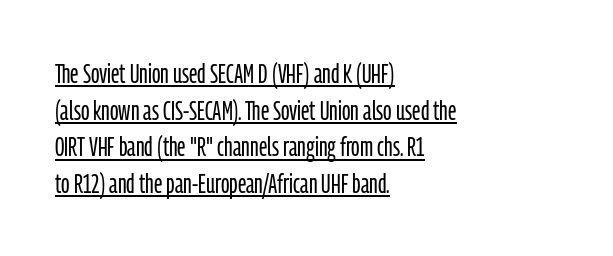
{"serif": "no", "italic": "no", "bold": "no", "weight": "light", "width": "condensed", "stroke_contrast": "low", "x_height": "medium", "monospaced": "no", "underline": "yes", "align": "left", "line_spacing": "normal", "line_spacing_ratio": 1.31, "letter_spacing": "normal", "letter_spacing_em": 0.0, "glyph_px": 28}
